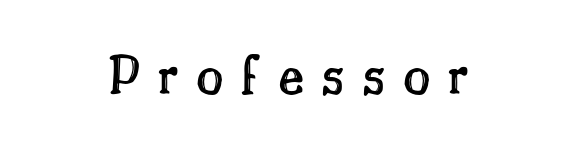
The image shows 60 px text type, upright; set unusually wide letter spacing (+0.28 em), not underlined; a small x-height.
